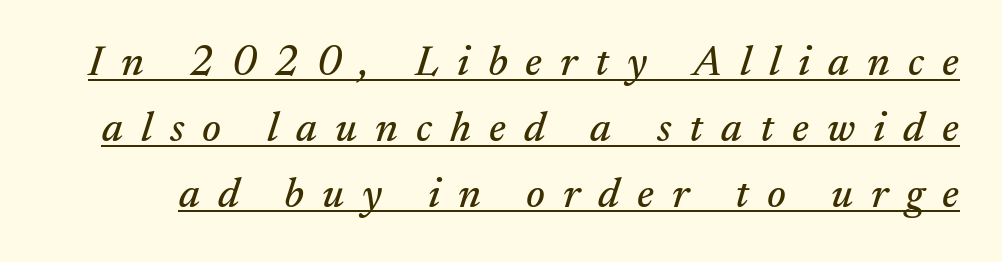
{"serif": "yes", "italic": "yes", "lean": "right", "slant_degrees": 17, "width": "normal", "stroke_contrast": "medium", "x_height": "small", "monospaced": "no", "underline": "yes", "line_spacing": "normal", "line_spacing_ratio": 1.53, "letter_spacing": "wide", "letter_spacing_em": 0.42, "glyph_px": 43}
